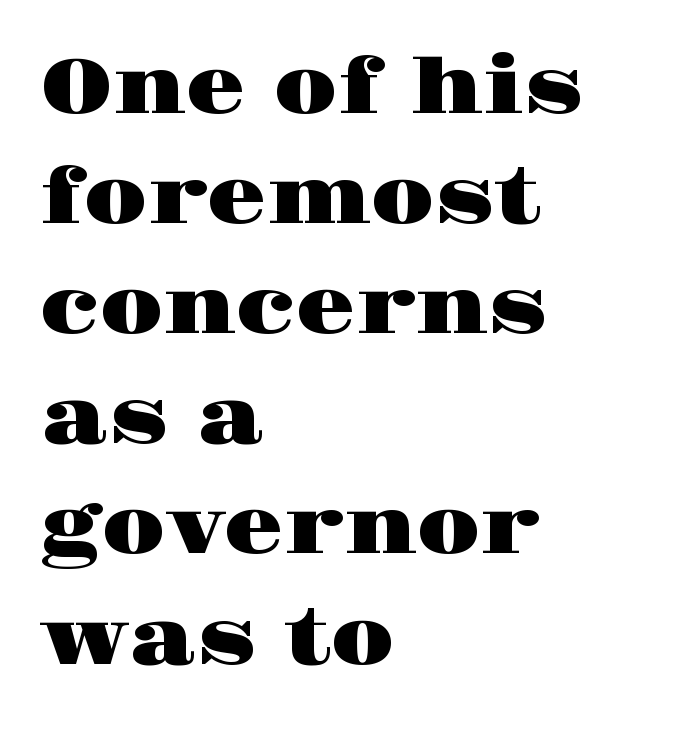
This block has exactly the height ordinary leading produces. Horizontal alignment here is leftward, the default for most running prose. You could not count columns in this text — the font is proportionally spaced. The space beneath each line is pristine and unruled. This is the regular roman posture of the typeface. The letters sit at their default tracking, neither squeezed nor spread.
